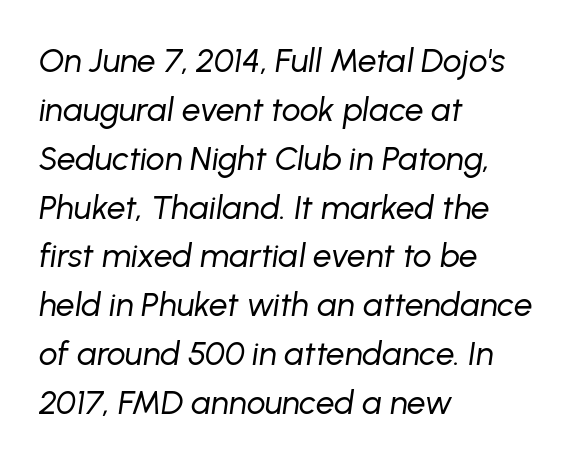
{"italic": "yes", "lean": "right", "slant_degrees": 8, "bold": "no", "weight": "regular", "width": "normal", "stroke_contrast": "low", "x_height": "medium", "monospaced": "no", "underline": "no", "align": "left", "line_spacing": "normal", "line_spacing_ratio": 1.48, "letter_spacing": "normal", "letter_spacing_em": 0.0, "glyph_px": 33}
